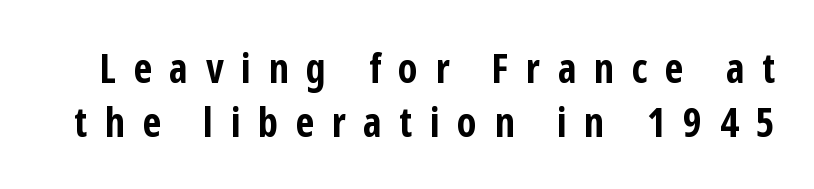
{"serif": "no", "italic": "no", "bold": "yes", "weight": "bold", "width": "condensed", "stroke_contrast": "low", "x_height": "medium", "monospaced": "no", "underline": "no", "line_spacing": "normal", "line_spacing_ratio": 1.31, "letter_spacing": "wide", "letter_spacing_em": 0.43, "glyph_px": 41}
